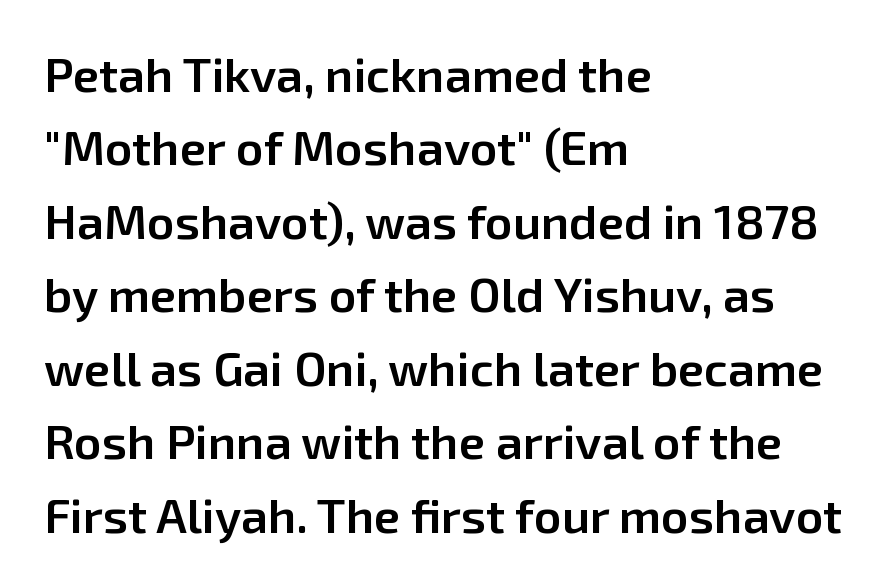
The image shows 48 px semibold sans-serif type, upright; set left-aligned, normal line spacing (1.53x), normal letter spacing, not underlined; low stroke contrast and a medium x-height.
